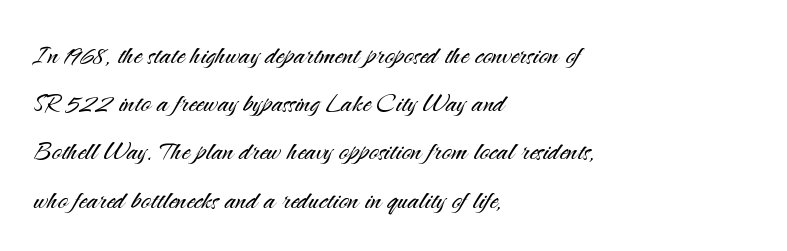
Q: Is the text bold? A: No.
Q: Is the text italic (slanted)? A: Yes.
Q: Is the typeface a serif or a sans-serif typeface? A: Sans-serif.
Q: Is the text underlined? A: No.
Q: How is the paragraph aligned? A: Left-aligned.
Q: Is the spacing between letters normal or unusually wide? A: Normal.
Q: Is the spacing between lines tight, normal or loose? A: Normal.
Q: Width (condensed, normal, or wide)? A: Normal.
Q: Stroke contrast? A: Medium.
Q: x-height? A: Small.
Q: Monospaced? A: No.
